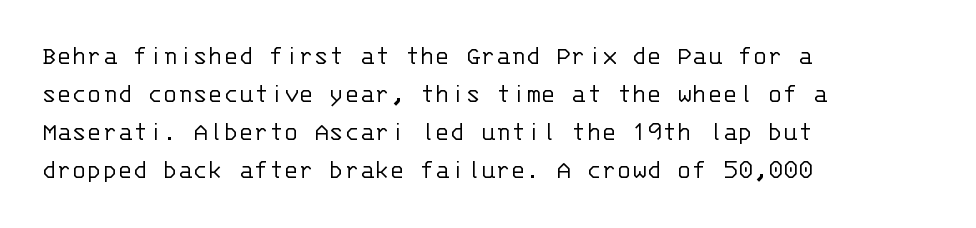
The image shows 28 px light sans-serif type, upright, monospaced; set left-aligned, normal line spacing (1.36x), normal letter spacing, not underlined; low stroke contrast and a large x-height.
